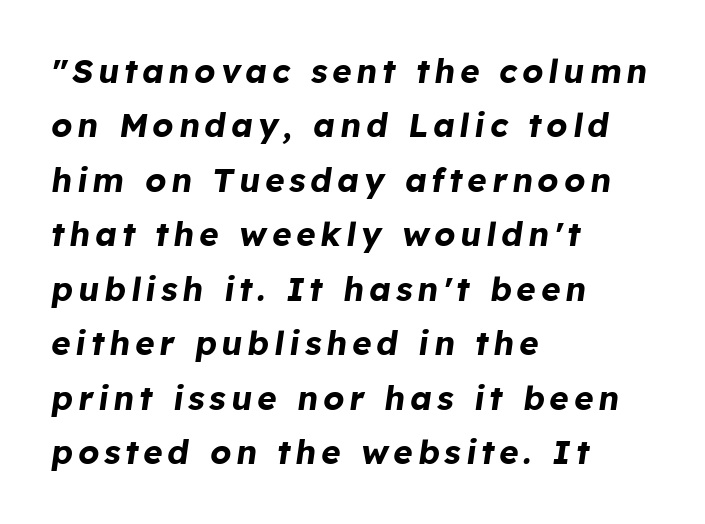
{"italic": "yes", "lean": "right", "slant_degrees": 8, "bold": "yes", "weight": "bold", "width": "normal", "stroke_contrast": "low", "x_height": "medium", "monospaced": "no", "underline": "no", "align": "left", "line_spacing": "normal", "line_spacing_ratio": 1.65, "glyph_px": 33}
